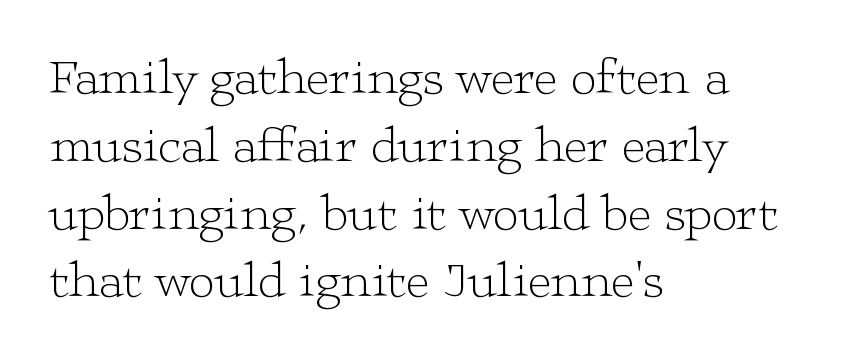
{"serif": "yes", "italic": "no", "bold": "no", "weight": "light", "width": "wide", "stroke_contrast": "low", "x_height": "medium", "monospaced": "no", "underline": "no", "align": "left", "line_spacing": "normal", "line_spacing_ratio": 1.33, "letter_spacing": "normal", "letter_spacing_em": 0.0, "glyph_px": 51}
